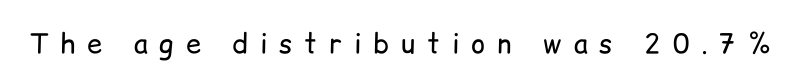
Q: Is the text bold? A: No.
Q: Is the text italic (slanted)? A: No, it is upright.
Q: Is the text underlined? A: No.
Q: Is the spacing between letters normal or unusually wide? A: Unusually wide.
